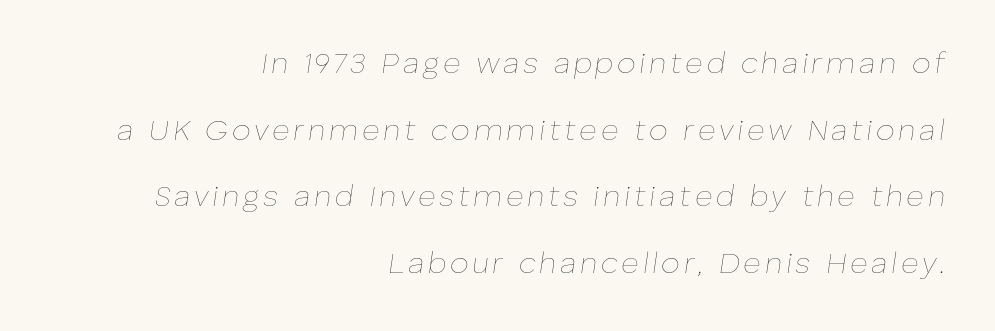
Descenders hang freely into open space. The font is comparable to plain body text, perhaps lighter. The passage is arranged like a letterhead date or caption credit — flush right. Quick note: interline space is abundant.
